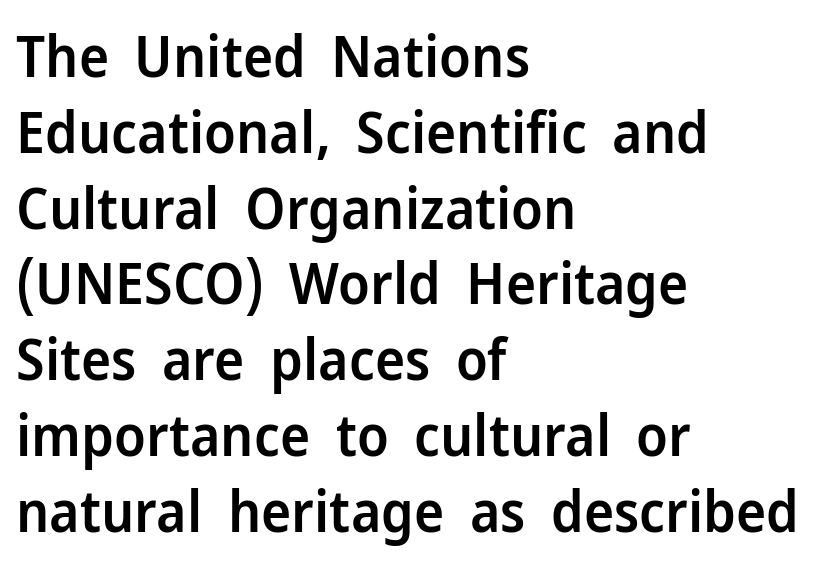
{"serif": "no", "italic": "no", "bold": "semi", "weight": "semibold", "width": "normal", "stroke_contrast": "low", "x_height": "medium", "monospaced": "no", "underline": "no", "align": "left", "line_spacing": "normal", "line_spacing_ratio": 1.33, "letter_spacing": "normal", "letter_spacing_em": 0.0, "glyph_px": 57}
